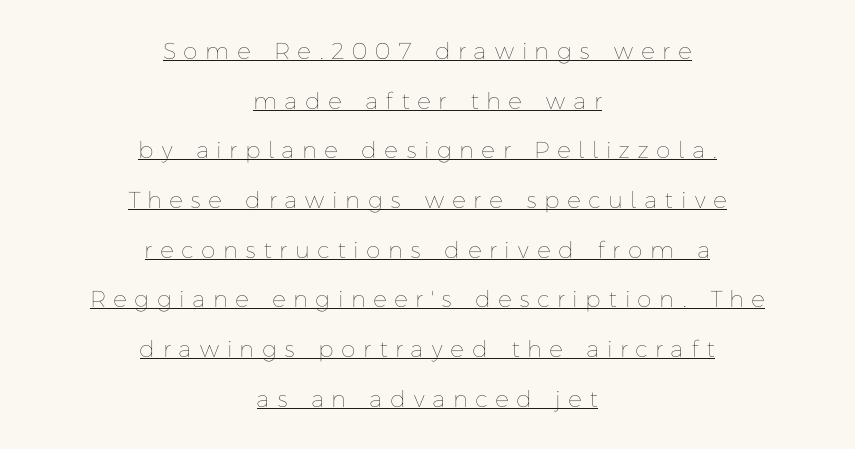
{"italic": "no", "bold": "no", "underline": "yes", "align": "center", "line_spacing": "loose", "line_spacing_ratio": 2.16, "letter_spacing": "wide", "letter_spacing_em": 0.39, "glyph_px": 23}
